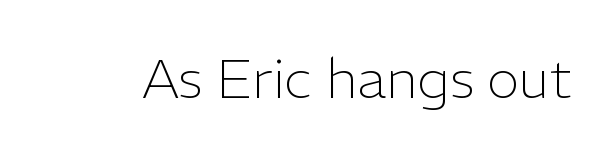
The image shows 55 px light sans-serif type, upright; set normal letter spacing, not underlined; low stroke contrast and a medium x-height.
